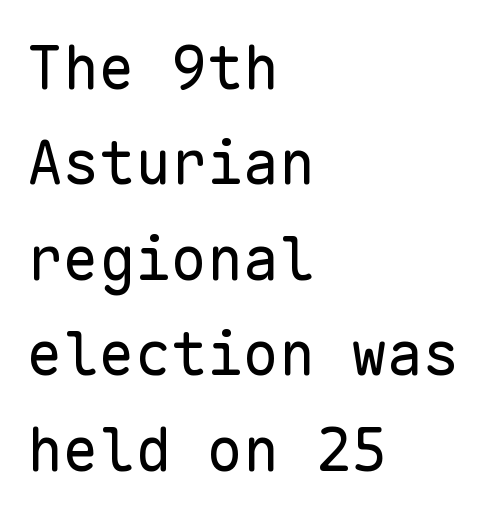
The image shows 60 px regular-weight sans-serif type, upright, monospaced; set left-aligned, normal line spacing (1.59x), normal letter spacing, not underlined; low stroke contrast and a medium x-height.
